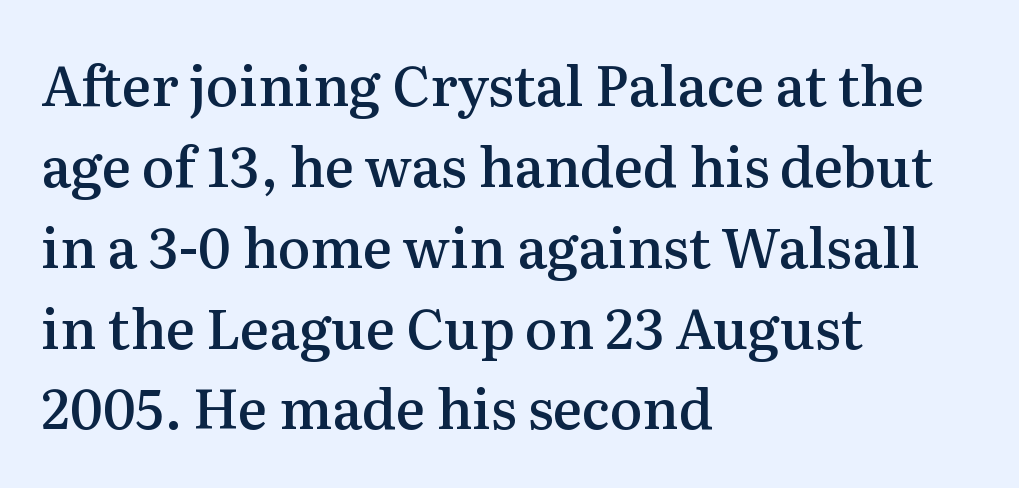
Nobody touched the tracking dial on this one. In terms of leading, this rendering sits right in the middle. The paragraph has a hard left edge and a soft right edge. Anything drawn beneath the words? Only blank space. Observe the serifs anchoring each vertical stroke in this sample.
